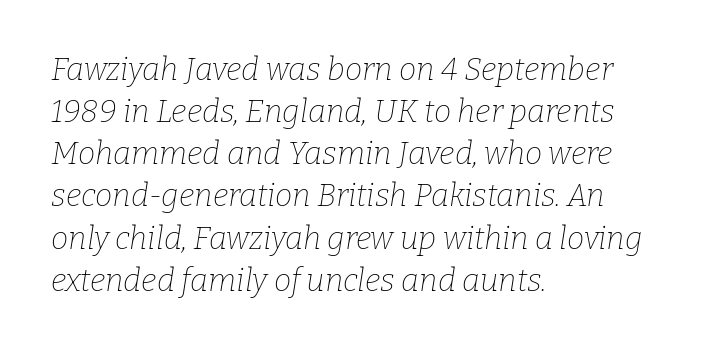
{"serif": "yes", "italic": "yes", "lean": "right", "slant_degrees": 9, "bold": "no", "weight": "thin", "width": "normal", "stroke_contrast": "low", "x_height": "medium", "monospaced": "no", "underline": "no", "align": "left", "line_spacing": "normal", "line_spacing_ratio": 1.36, "letter_spacing": "normal", "letter_spacing_em": 0.0, "glyph_px": 31}
